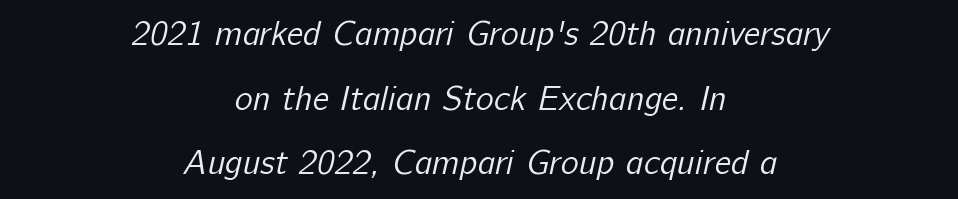
The image shows 34 px regular-weight sans-serif type; set centered, loose line spacing (1.9x), normal letter spacing, not underlined; low stroke contrast and a medium x-height.
